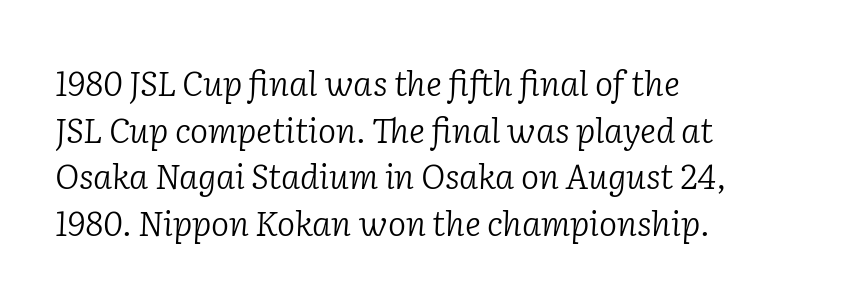
The image shows 34 px light serif type, italic (leaning right); set left-aligned, normal line spacing (1.37x), normal letter spacing, not underlined; low stroke contrast and a medium x-height.
